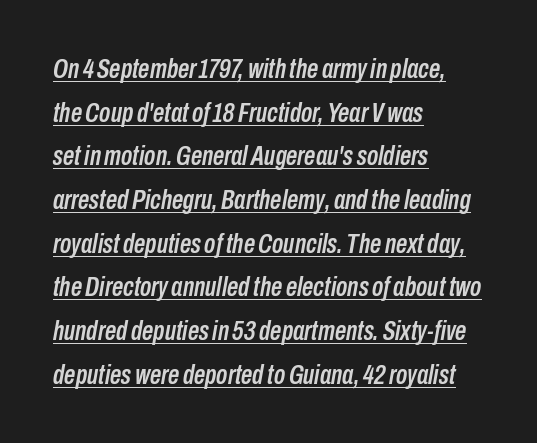
{"italic": "yes", "lean": "right", "slant_degrees": 10, "width": "condensed", "stroke_contrast": "low", "x_height": "medium", "monospaced": "no", "underline": "yes", "align": "left", "line_spacing": "normal", "line_spacing_ratio": 1.56, "letter_spacing": "normal", "letter_spacing_em": 0.0, "glyph_px": 28}
